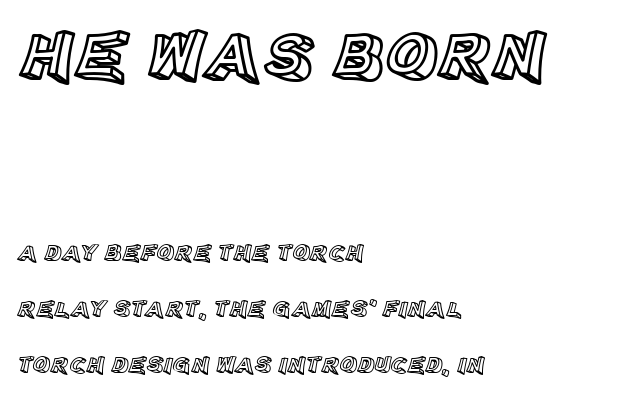
Decoration check: the copy has no underline. Character widths vary here, with narrow letters taking less room than wide ones. Honestly, the letter spacing is just normal — you wouldn't notice it. The ragged edge is on the right, which tells us the setting is flush left.
